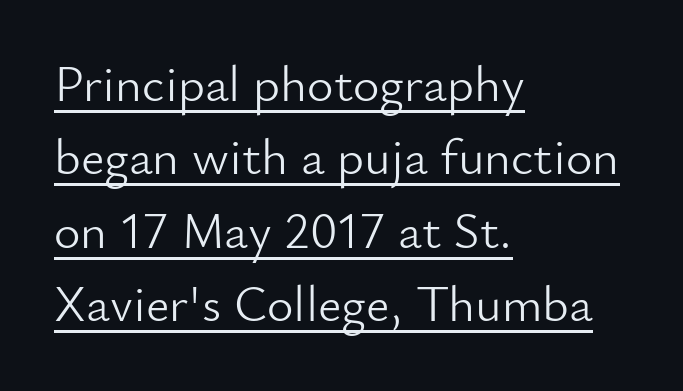
Stroke thickness stays within the range of a standard reading face or lighter. The face used here is proportionally spaced, like ordinary book or web type. The line texture is even and compact thanks to regular tracking. Every word sits above its own underline. The paragraph has a hard left edge and a soft right edge. Every stem runs plumb, perpendicular to the baseline.
